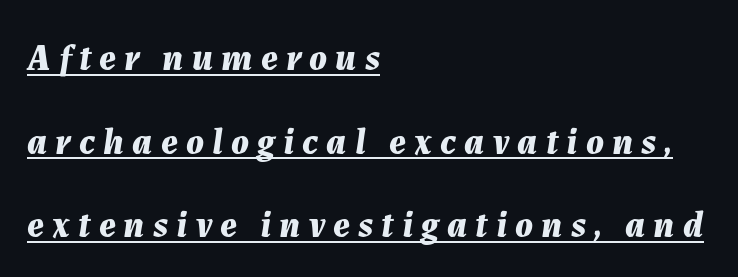
Q: Is the text bold? A: Yes.
Q: Is the text italic (slanted)? A: Yes, it leans right by about 7 degrees.
Q: Is the text underlined? A: Yes.
Q: How is the paragraph aligned? A: Left-aligned.
Q: Is the spacing between letters normal or unusually wide? A: Unusually wide.
Q: Is the spacing between lines tight, normal or loose? A: Loose.
Q: Width (condensed, normal, or wide)? A: Normal.
Q: Stroke contrast? A: Medium.
Q: x-height? A: Medium.
Q: Monospaced? A: No.
